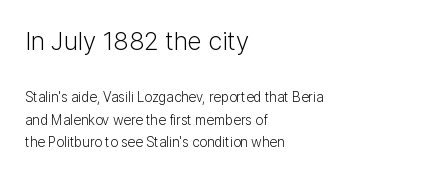
{"italic": "no", "bold": "no", "underline": "no", "align": "left", "line_spacing": "normal", "line_spacing_ratio": 1.62, "letter_spacing": "normal", "letter_spacing_em": 0.0, "larger_block": "first", "size_ratio": 1.86, "glyph_px": 26}
